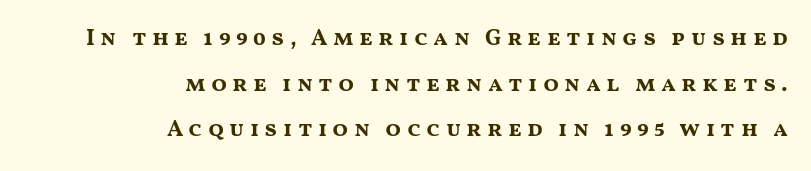
{"italic": "no", "bold": "yes", "underline": "no", "align": "right", "line_spacing": "loose", "line_spacing_ratio": 1.98, "letter_spacing": "wide", "letter_spacing_em": 0.23, "glyph_px": 23}
